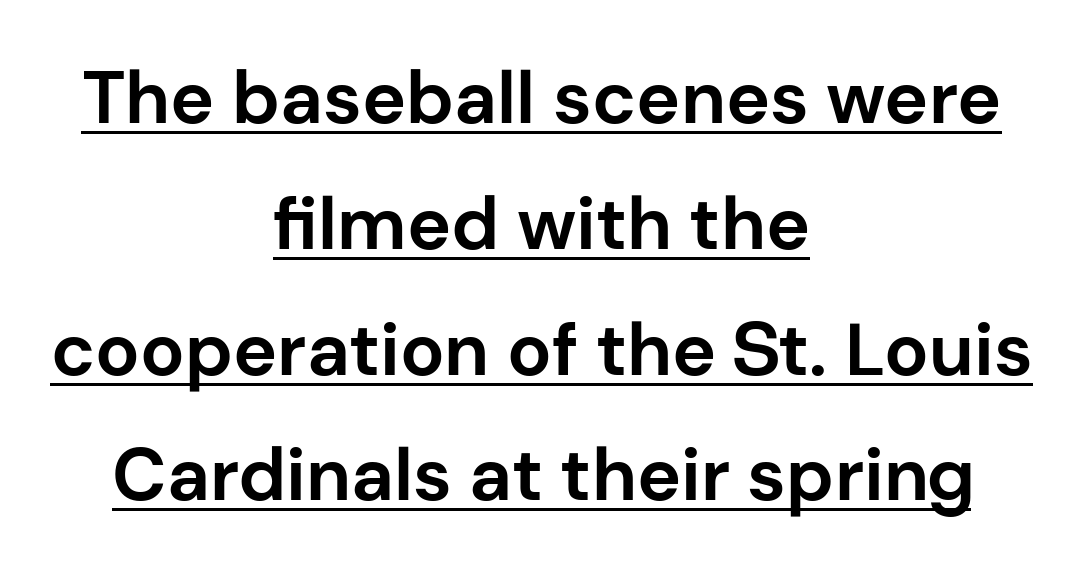
{"serif": "no", "italic": "no", "bold": "yes", "weight": "bold", "width": "normal", "stroke_contrast": "low", "x_height": "medium", "monospaced": "no", "underline": "yes", "align": "center", "line_spacing": "normal", "line_spacing_ratio": 1.7, "letter_spacing": "normal", "letter_spacing_em": 0.0, "glyph_px": 74}
